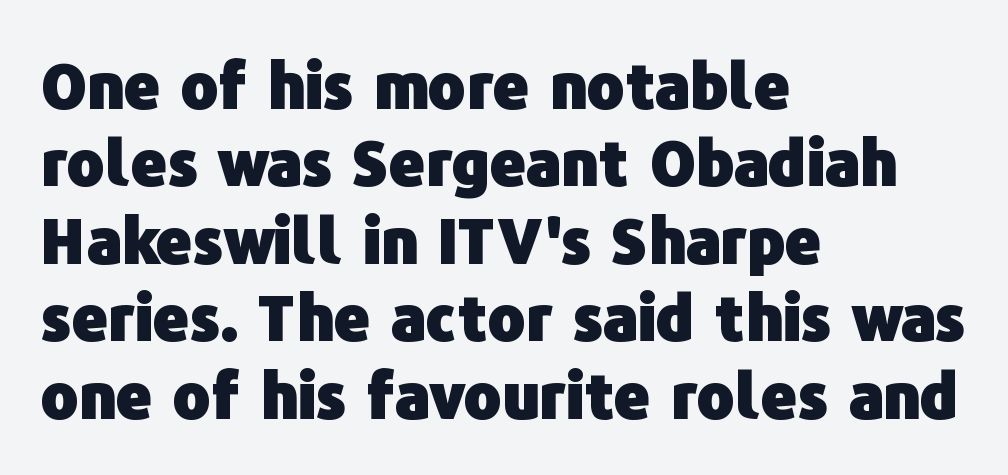
The image shows 63 px heavy sans-serif type, upright; set left-aligned, line spacing 1.23x, normal letter spacing, not underlined; low stroke contrast and a medium x-height.
